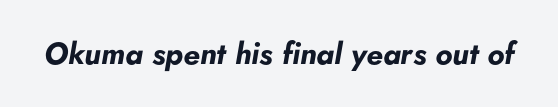
There's an unmistakable incline to the writing here. This rendering features lettering with no underline. The letters advance in unequal steps, a hallmark of proportional type. Pretty heavy lettering here — definitely bold.
